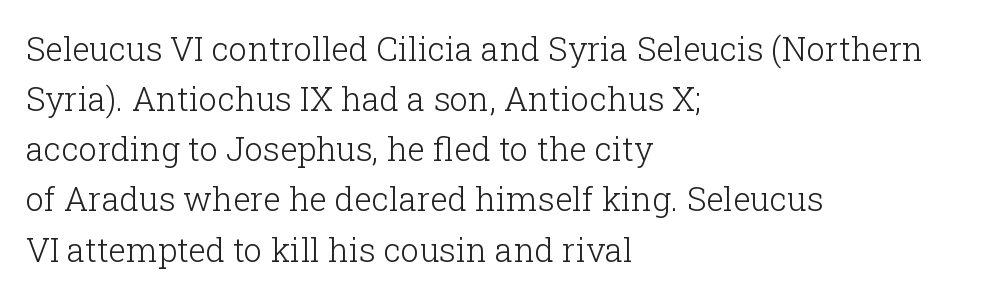
The image shows 33 px light serif type, upright; set left-aligned, normal line spacing (1.52x), normal letter spacing, not underlined; low stroke contrast and a medium x-height.
